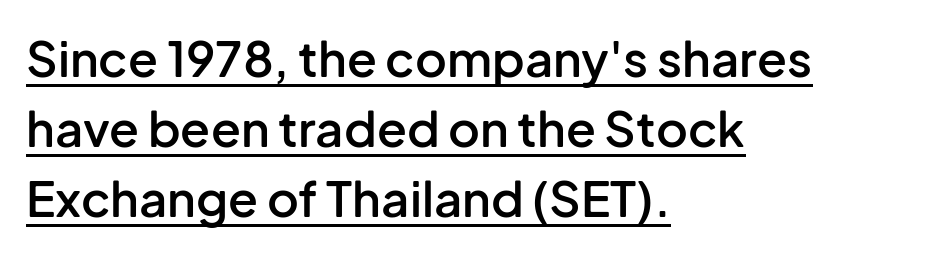
In terms of posture, this sample is upright. Tracking value appears to be zero — textbook default spacing. The rendering uses natural spacing where letterforms have individual widths. Summary of vertical rhythm: regular, with standard interline spacing. Note: no serifs on the glyphs.
